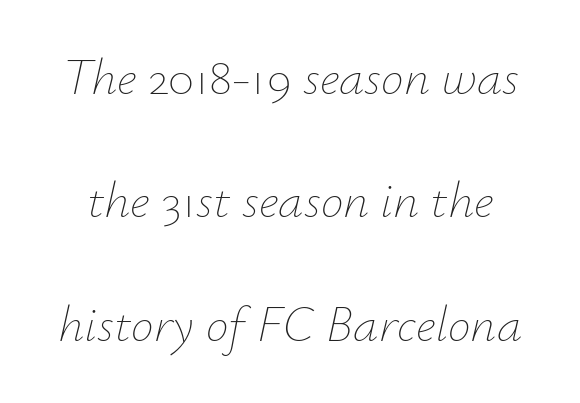
Q: Is the text bold? A: No.
Q: Is the text italic (slanted)? A: Yes, it leans right by about 12 degrees.
Q: Is the text underlined? A: No.
Q: Is the spacing between letters normal or unusually wide? A: Normal.
Q: Is the spacing between lines tight, normal or loose? A: Loose.
Q: Width (condensed, normal, or wide)? A: Normal.
Q: Stroke contrast? A: Low.
Q: x-height? A: Small.
Q: Monospaced? A: No.
